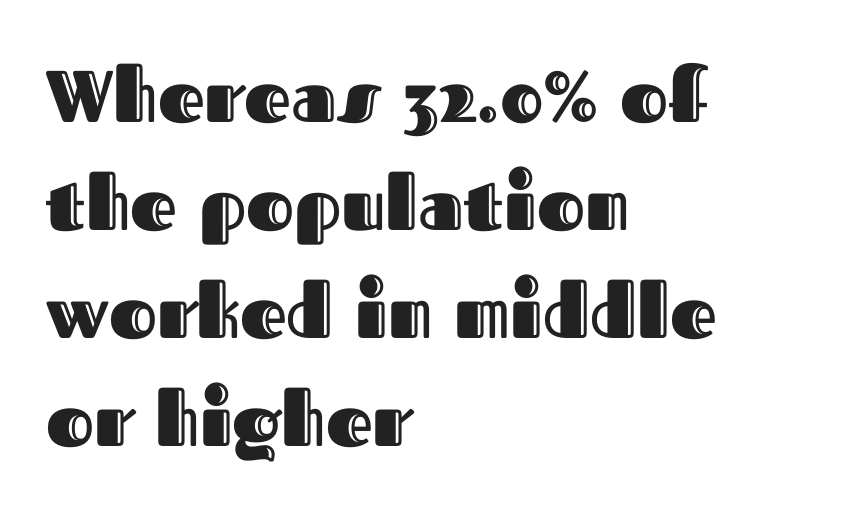
{"italic": "no", "width": "normal", "x_height": "medium", "monospaced": "no", "underline": "no", "align": "left", "line_spacing": "normal", "line_spacing_ratio": 1.48, "letter_spacing": "normal", "letter_spacing_em": 0.0, "glyph_px": 73}
